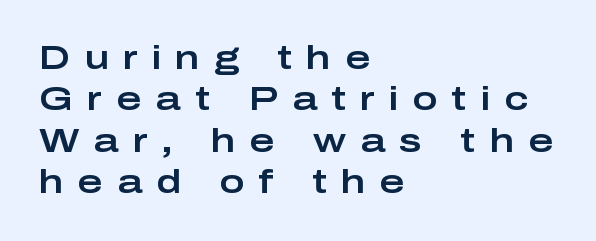
Q: Is the text italic (slanted)? A: No, it is upright.
Q: Is the typeface a serif or a sans-serif typeface? A: Sans-serif.
Q: Is the text underlined? A: No.
Q: How is the paragraph aligned? A: Left-aligned.
Q: Is the spacing between letters normal or unusually wide? A: Unusually wide.
Q: Width (condensed, normal, or wide)? A: Wide.
Q: Stroke contrast? A: Low.
Q: x-height? A: Medium.
Q: Monospaced? A: No.
